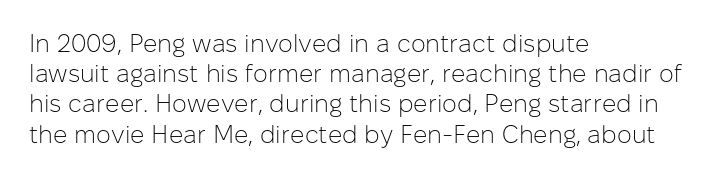
Q: Is the text bold? A: No.
Q: Is the text italic (slanted)? A: No, it is upright.
Q: Is the text underlined? A: No.
Q: How is the paragraph aligned? A: Left-aligned.
Q: Is the spacing between letters normal or unusually wide? A: Normal.
